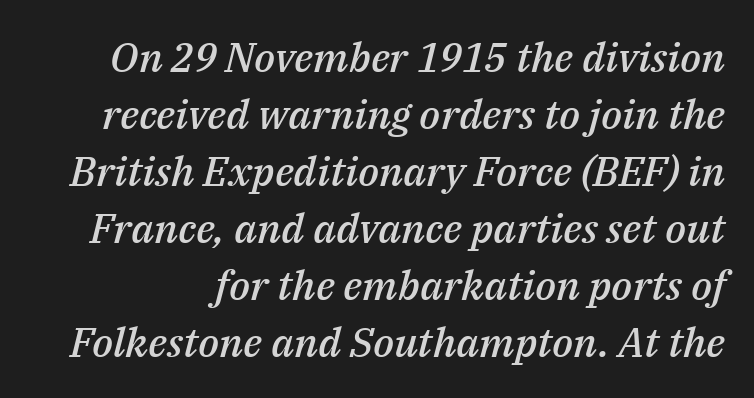
The image shows 41 px semibold type, italic (leaning right); set normal line spacing (1.39x), normal letter spacing, not underlined; medium stroke contrast and a medium x-height.
